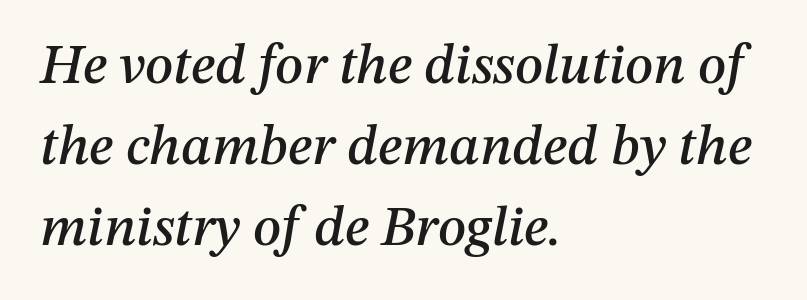
The image shows 56 px text type, italic (leaning right); set left-aligned, normal line spacing (1.45x), normal letter spacing, not underlined; medium stroke contrast and a medium x-height.
